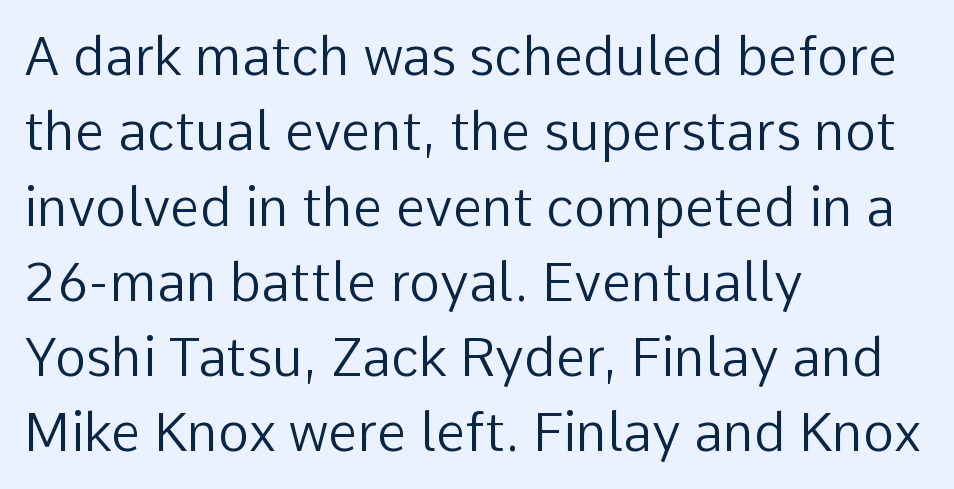
The image shows 53 px regular-weight sans-serif type, upright; set left-aligned, normal line spacing (1.42x), normal letter spacing, not underlined; low stroke contrast and a medium x-height.
